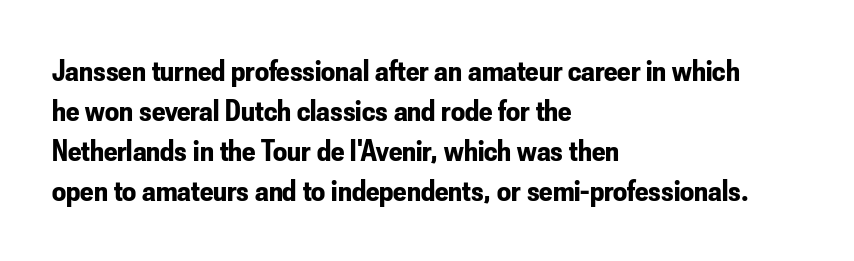
Q: Is the text bold? A: Yes.
Q: Is the text italic (slanted)? A: No, it is upright.
Q: Is the typeface a serif or a sans-serif typeface? A: Sans-serif.
Q: Is the text underlined? A: No.
Q: How is the paragraph aligned? A: Left-aligned.
Q: Is the spacing between letters normal or unusually wide? A: Normal.
Q: Is the spacing between lines tight, normal or loose? A: Normal.
Q: Width (condensed, normal, or wide)? A: Condensed.
Q: Stroke contrast? A: Low.
Q: x-height? A: Small.
Q: Monospaced? A: No.
